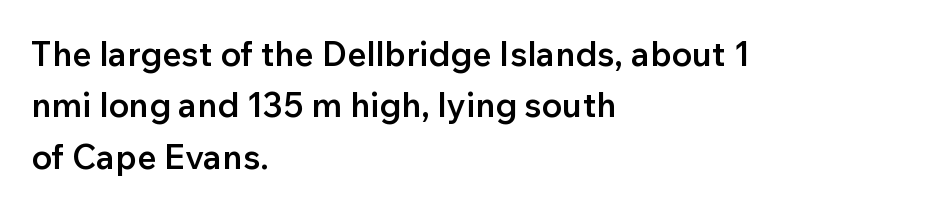
You could not count columns in this text — the font is proportionally spaced. The foot of each line stays bare and open. Inter-character spacing is left at the font's built-in metrics. Style check: upright. These words are printed semibold, heavier than regular yet not bold. A typesetter would call this leading conventional body-copy spacing.
